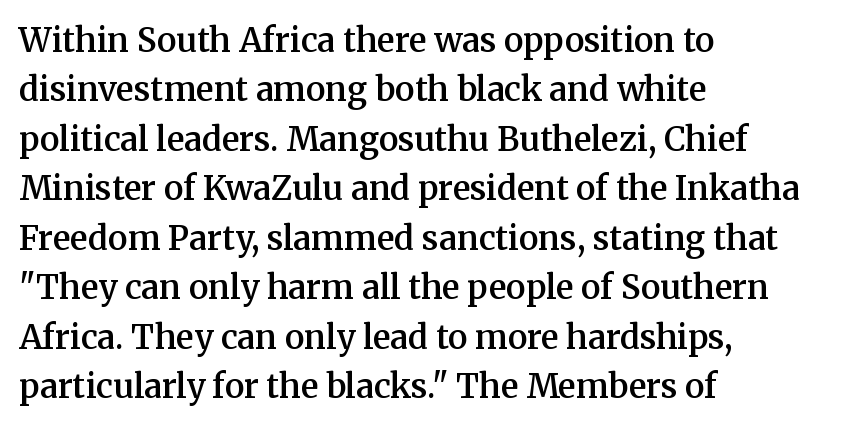
{"serif": "yes", "italic": "no", "bold": "semi", "weight": "semibold", "width": "normal", "stroke_contrast": "medium", "x_height": "medium", "monospaced": "no", "underline": "no", "align": "left", "line_spacing": "normal", "line_spacing_ratio": 1.5, "letter_spacing": "normal", "letter_spacing_em": 0.0, "glyph_px": 33}
